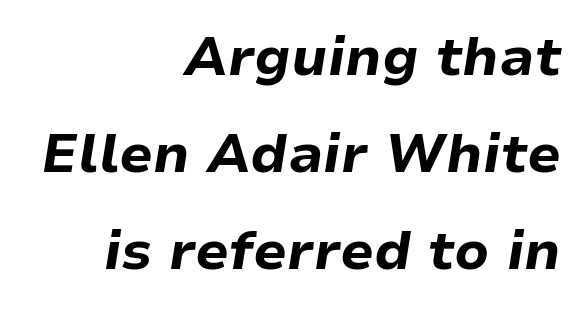
Do the characters align in a grid? No, the font is proportional. Lines of text with bare space underneath. Quick note: italic. Words appear dense and cohesive because spacing is normal. Plenty of ink on the page — the face is bold. The paragraph has a hard right edge and a soft left edge.
